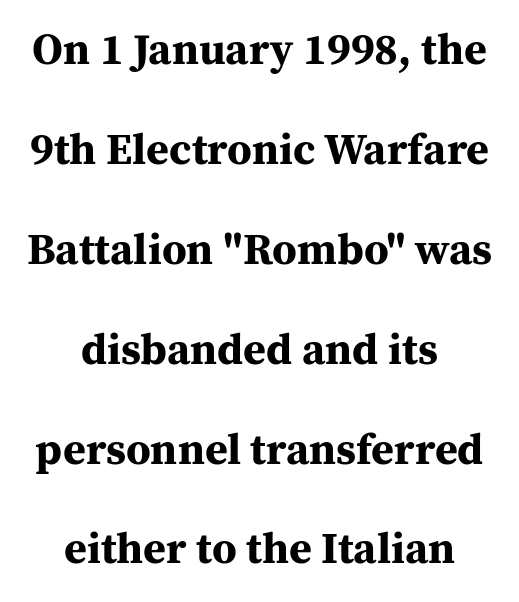
The image shows 44 px bold serif type, upright; set centered, loose line spacing (2.27x), normal letter spacing, not underlined; medium stroke contrast and a medium x-height.
